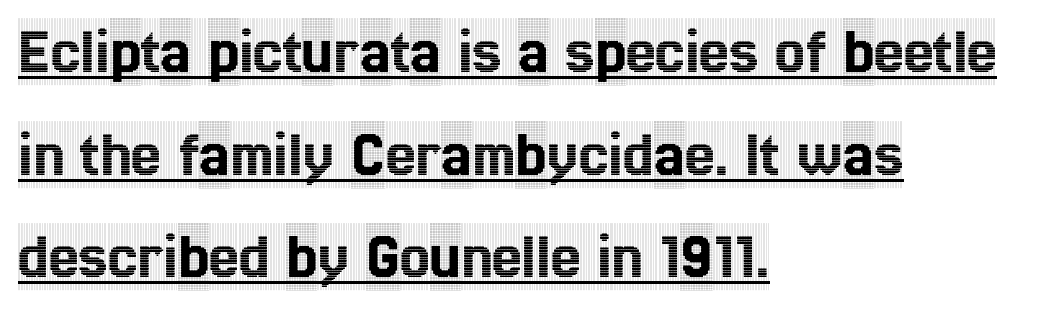
The image shows 67 px condensed serif type, upright; set left-aligned, normal line spacing (1.53x), normal letter spacing, underlined; a large x-height.
